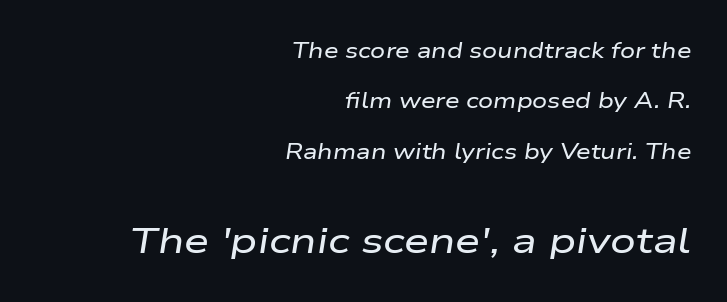
{"italic": "yes", "lean": "right", "slant_degrees": 9, "width": "wide", "stroke_contrast": "low", "x_height": "medium", "monospaced": "no", "underline": "no", "align": "right", "line_spacing": "loose", "line_spacing_ratio": 2.4, "letter_spacing": "normal", "letter_spacing_em": 0.0, "larger_block": "second", "size_ratio": 1.71, "glyph_px": 36}
